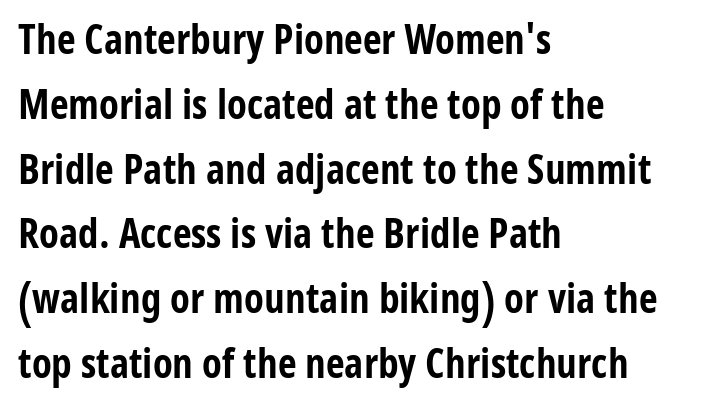
The image shows 41 px bold, condensed sans-serif type, upright; set left-aligned, normal line spacing (1.58x), normal letter spacing, not underlined; low stroke contrast and a medium x-height.
